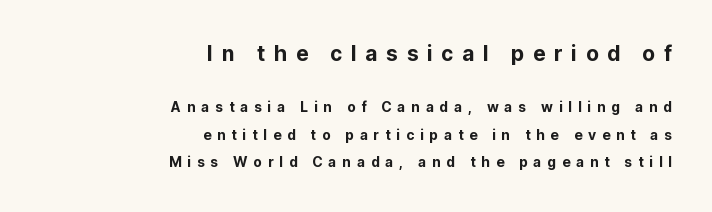
The image shows 21 px text type, upright; set right-aligned, loose line spacing (1.97x), unusually wide letter spacing (+0.41 em), not underlined; the first (top) block is 1.5x larger.
